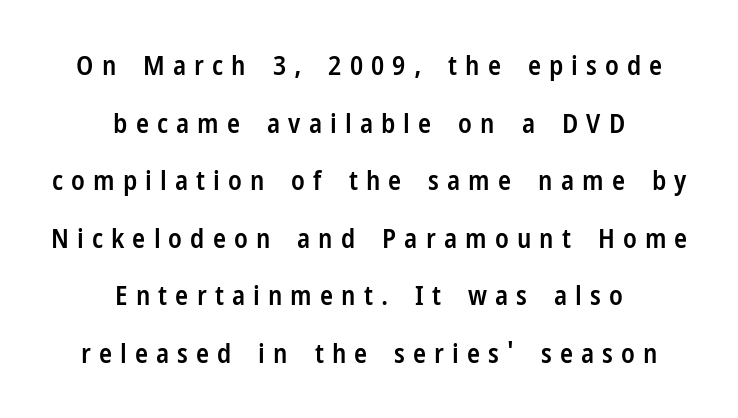
Q: Is the text bold? A: Semi-bold.
Q: Is the text italic (slanted)? A: No, it is upright.
Q: Is the text underlined? A: No.
Q: How is the paragraph aligned? A: Centered.
Q: Is the spacing between letters normal or unusually wide? A: Unusually wide.
Q: Is the spacing between lines tight, normal or loose? A: Loose.
